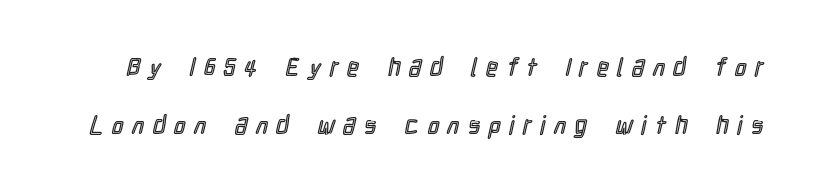
The image shows 25 px text type; set loose line spacing (2.31x), unusually wide letter spacing (+0.36 em), not underlined.
